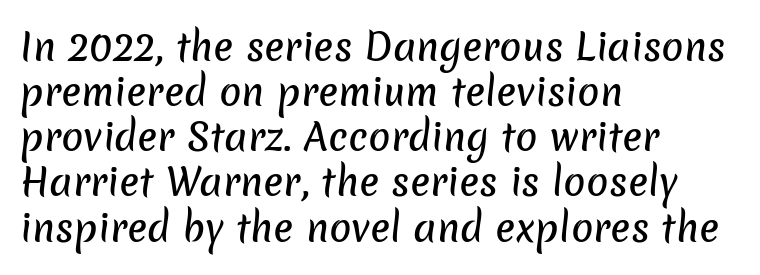
{"serif": "no", "width": "normal", "stroke_contrast": "low", "x_height": "medium", "monospaced": "no", "underline": "no", "align": "left", "line_spacing_ratio": 1.22, "letter_spacing": "normal", "letter_spacing_em": 0.0, "glyph_px": 37}
